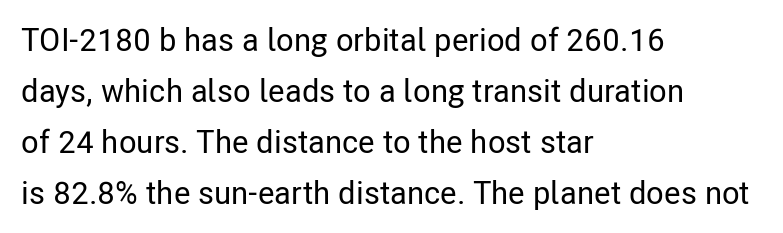
Each new line begins a customary step beneath the previous one. Spacing between characters is what you'd get straight out of the box. If you drew a line through each stem, it would be perfectly vertical. This rendering features lettering with no underline. What kind of face is this? One without serifs — a sans.
